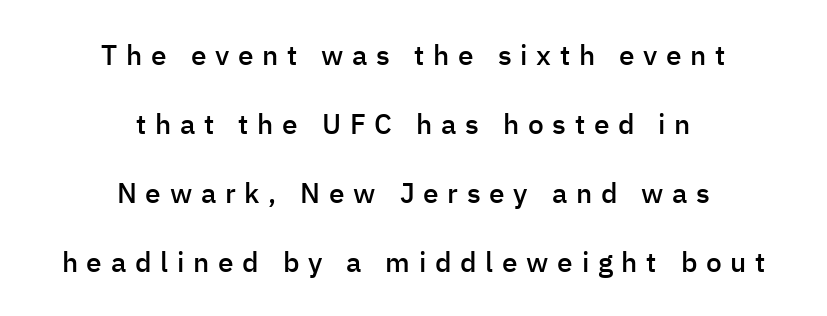
Q: Is the text bold? A: Semi-bold.
Q: Is the text italic (slanted)? A: No, it is upright.
Q: Is the typeface a serif or a sans-serif typeface? A: Sans-serif.
Q: Is the text underlined? A: No.
Q: How is the paragraph aligned? A: Centered.
Q: Is the spacing between letters normal or unusually wide? A: Unusually wide.
Q: Is the spacing between lines tight, normal or loose? A: Loose.
Q: Width (condensed, normal, or wide)? A: Normal.
Q: Stroke contrast? A: Low.
Q: x-height? A: Medium.
Q: Monospaced? A: No.
